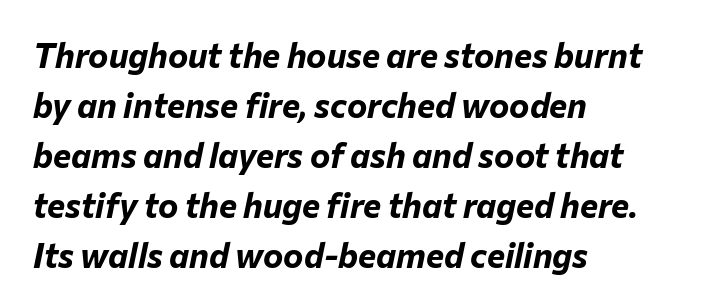
The image shows 34 px bold type, italic (leaning right); set left-aligned, normal line spacing (1.47x), normal letter spacing, not underlined; low stroke contrast and a medium x-height.
